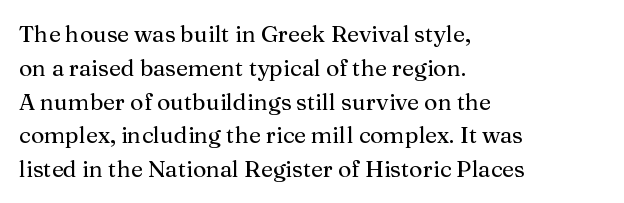
Q: Is the text bold? A: No.
Q: Is the text italic (slanted)? A: No, it is upright.
Q: Is the text underlined? A: No.
Q: How is the paragraph aligned? A: Left-aligned.
Q: Is the spacing between letters normal or unusually wide? A: Normal.
Q: Is the spacing between lines tight, normal or loose? A: Normal.
